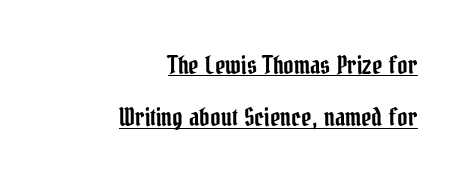
{"italic": "no", "underline": "yes", "align": "right", "line_spacing": "loose", "line_spacing_ratio": 2.1, "letter_spacing": "normal", "letter_spacing_em": 0.0, "glyph_px": 25}
